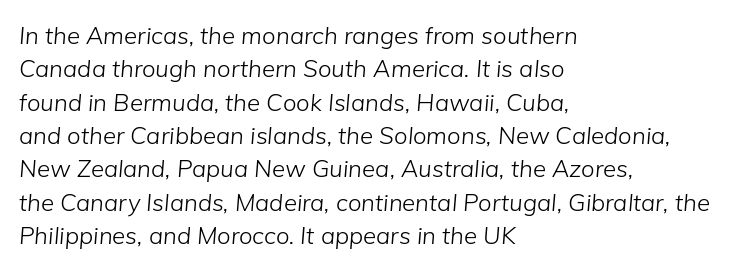
Q: Is the text bold? A: No.
Q: Is the text italic (slanted)? A: Yes, it leans right by about 5 degrees.
Q: Is the text underlined? A: No.
Q: How is the paragraph aligned? A: Left-aligned.
Q: Is the spacing between letters normal or unusually wide? A: Normal.
Q: Is the spacing between lines tight, normal or loose? A: Normal.
